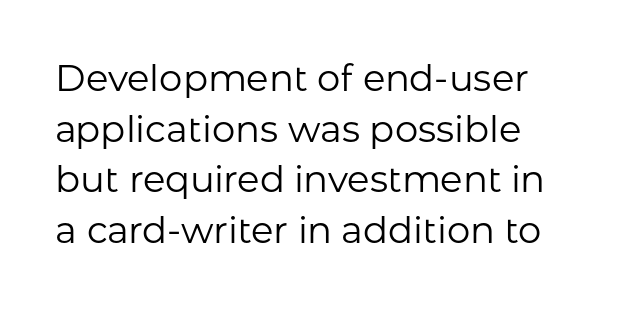
{"serif": "no", "italic": "no", "bold": "no", "weight": "regular", "width": "normal", "stroke_contrast": "low", "x_height": "medium", "monospaced": "no", "underline": "no", "line_spacing": "normal", "line_spacing_ratio": 1.37, "letter_spacing": "normal", "letter_spacing_em": 0.0, "glyph_px": 37}
